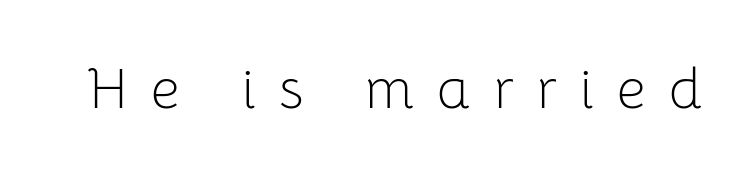
Rendered with straight, roman letterforms. I'd call this a sans setting — the letters go barefoot. This rendering features lettering with no underline. Compared with typical body copy, the letter spacing here is much looser. Note the varied advance widths — an 'i' is clearly narrower than an 'm'.
